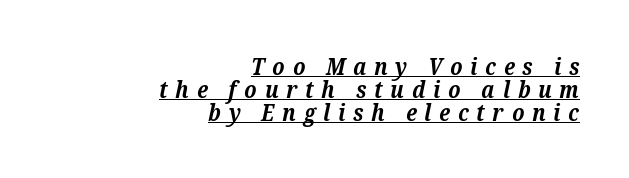
{"italic": "yes", "lean": "right", "slant_degrees": 12, "bold": "yes", "underline": "yes", "align": "right", "line_spacing": "tight", "line_spacing_ratio": 0.99, "letter_spacing": "wide", "letter_spacing_em": 0.34, "glyph_px": 23}
